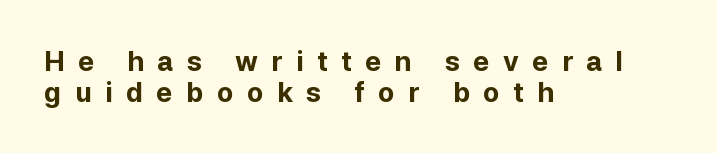
{"italic": "no", "bold": "yes", "underline": "no", "align": "left", "line_spacing": "tight", "line_spacing_ratio": 1.13, "letter_spacing": "wide", "letter_spacing_em": 0.5, "glyph_px": 27}
